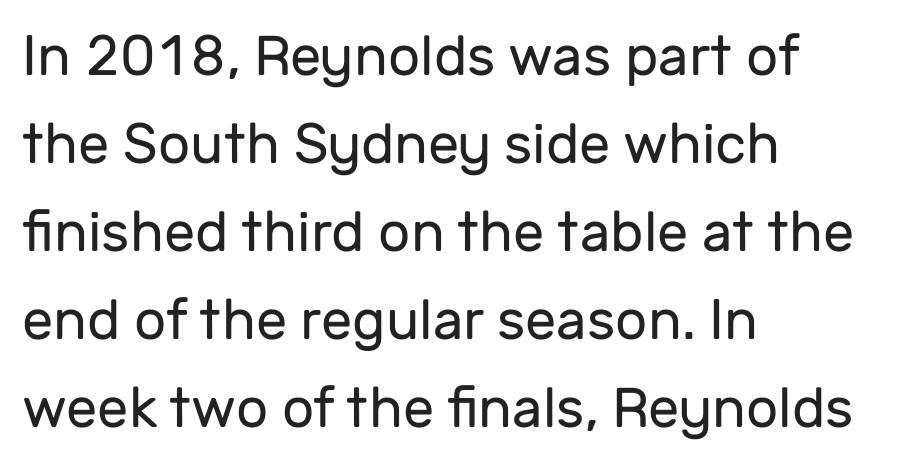
The letters advance in unequal steps, a hallmark of proportional type. The compositor pushed each line to the left boundary. The type is set solid horizontally, with unmodified tracking. The space beneath each line is pristine and unruled. You can tell from the bare stems that sans-serif type was used. The passage shown stacks its lines at a standard gap.
